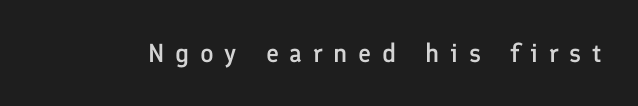
Q: Is the text bold? A: Semi-bold.
Q: Is the text italic (slanted)? A: No, it is upright.
Q: Is the text underlined? A: No.
Q: Is the spacing between letters normal or unusually wide? A: Unusually wide.
